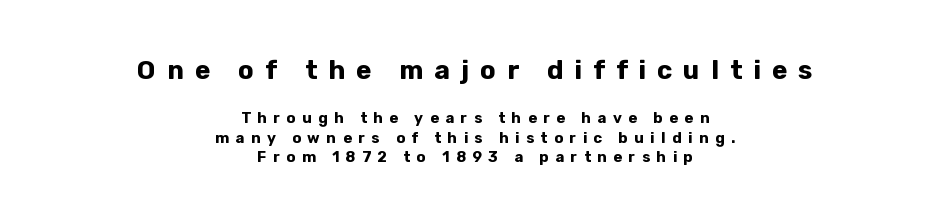
Q: Is the text bold? A: Yes.
Q: Is the text italic (slanted)? A: No, it is upright.
Q: Is the text underlined? A: No.
Q: How is the paragraph aligned? A: Centered.
Q: Is the spacing between letters normal or unusually wide? A: Unusually wide.
Q: Is the spacing between lines tight, normal or loose? A: Normal.
Q: Which block of text is set in a larger size, the first (top) or the second (bottom)? A: The first (top) one.
